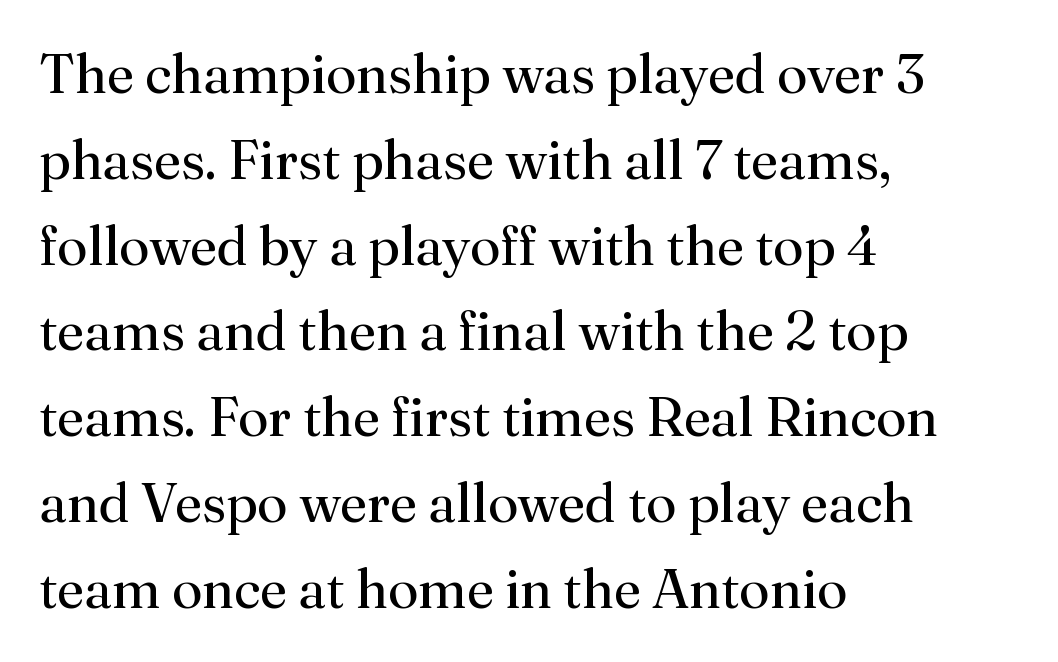
The setting favours the left margin, as ordinary paragraphs usually do. The face used here is proportionally spaced, like ordinary book or web type. The glyphs are unaccompanied by any horizontal stroke below them. No extra ink here — the face is not bold. The letters stand upright; this is a roman face.
